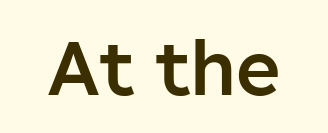
Spacing verdict: proportional, widths tailored to each character. A roman cut, with each character standing at attention. I'd describe the lettering as semibold — firm but not a full bold. In terms of letterspacing, this is plain default setting.
